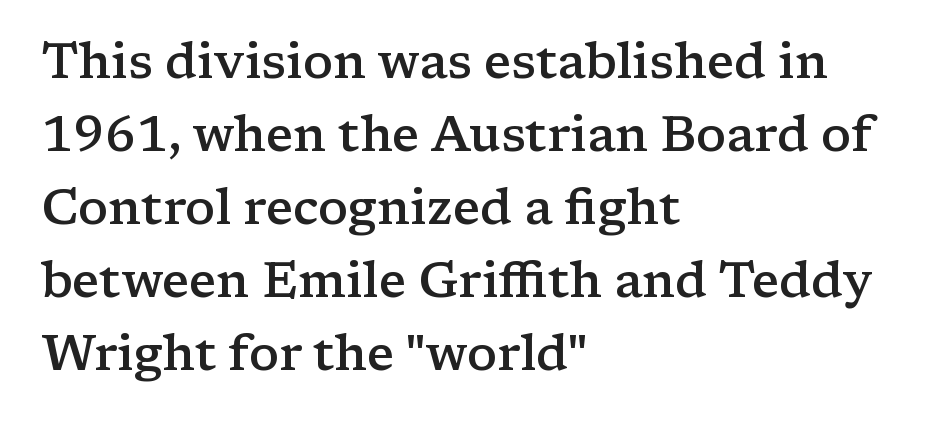
Line beginnings align vertically; line endings do not. The line texture is even and compact thanks to regular tracking. This block has exactly the height ordinary leading produces. The glyphs in this specimen are seriffed. Character widths vary here, with narrow letters taking less room than wide ones.
